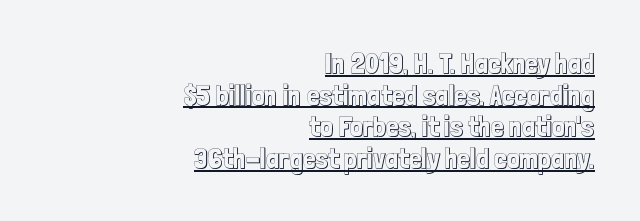
{"italic": "no", "width": "condensed", "x_height": "medium", "monospaced": "no", "underline": "yes", "align": "right", "line_spacing": "tight", "line_spacing_ratio": 1.13, "letter_spacing": "normal", "letter_spacing_em": 0.0, "glyph_px": 28}
